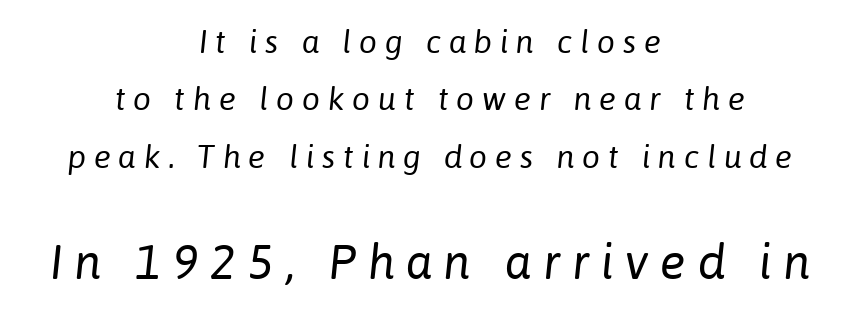
The image shows 48 px regular-weight type, italic (leaning right); set centered, line spacing 1.79x, unusually wide letter spacing (+0.24 em), not underlined; the second (bottom) block is 1.5x larger; low stroke contrast and a medium x-height.
